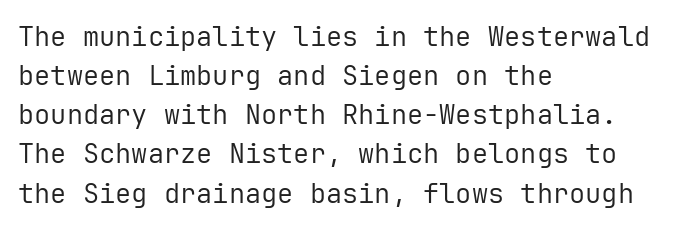
{"italic": "no", "bold": "no", "underline": "no", "align": "left", "line_spacing": "normal", "line_spacing_ratio": 1.45, "letter_spacing": "normal", "letter_spacing_em": 0.0, "glyph_px": 27}
